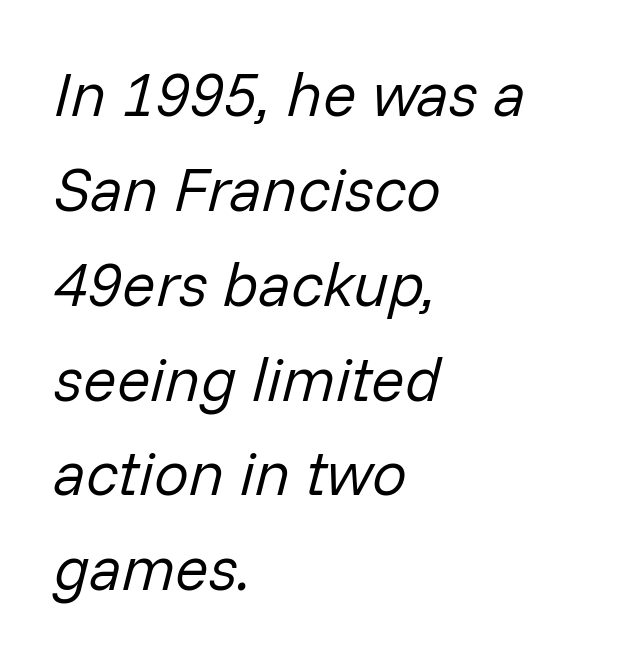
Is this a fixed-width face? No — the glyphs have proportional, varying widths. Inter-character spacing is left at the font's built-in metrics. The rag falls on the right side of this text block. Italic: yes, the glyphs are oblique.
